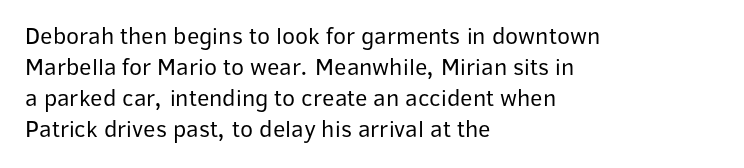
{"italic": "no", "bold": "no", "underline": "no", "align": "left", "line_spacing": "normal", "line_spacing_ratio": 1.29, "letter_spacing": "normal", "letter_spacing_em": 0.0, "glyph_px": 24}
